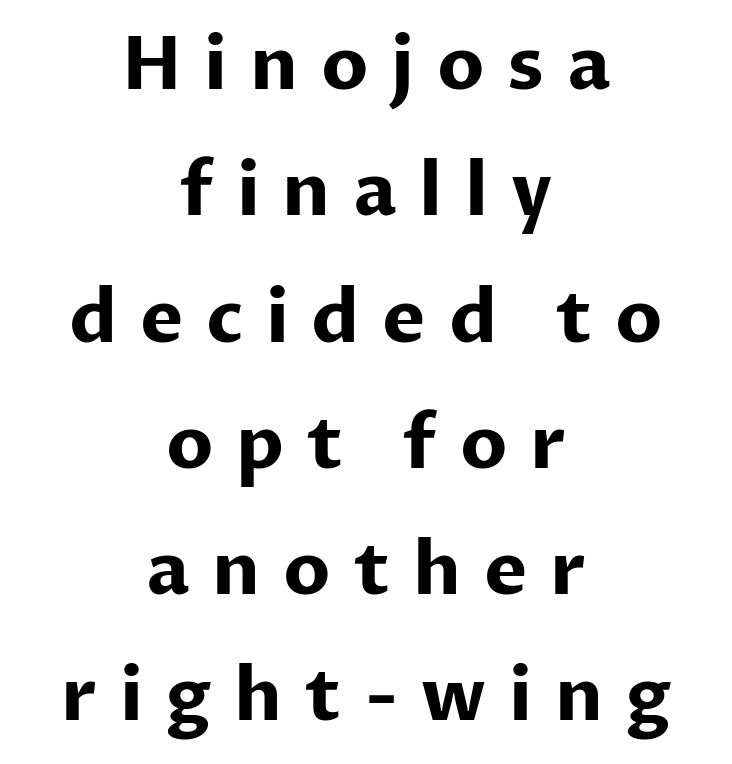
Q: Is the text bold? A: Yes.
Q: Is the text italic (slanted)? A: No, it is upright.
Q: Is the typeface a serif or a sans-serif typeface? A: Sans-serif.
Q: Is the text underlined? A: No.
Q: How is the paragraph aligned? A: Centered.
Q: Is the spacing between letters normal or unusually wide? A: Unusually wide.
Q: Width (condensed, normal, or wide)? A: Normal.
Q: Stroke contrast? A: Low.
Q: x-height? A: Medium.
Q: Monospaced? A: No.
